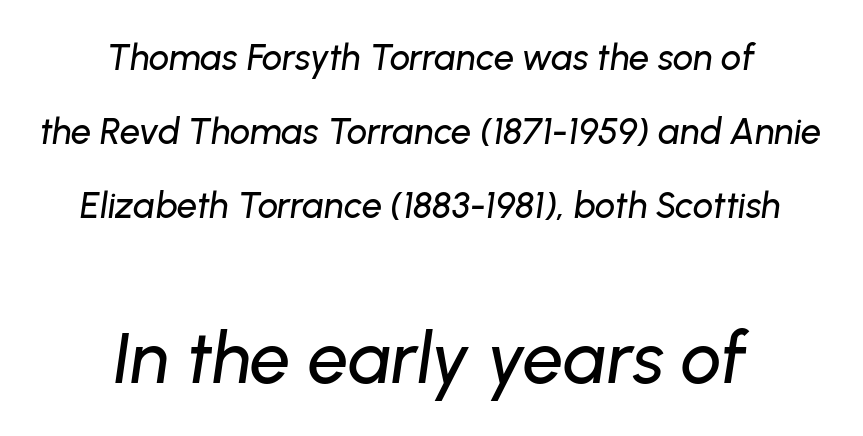
Does the lettering tilt? It does — this is italic. The letterforms sit shoulder to shoulder at normal distance. These lines are centered, leaving both edges ragged. A bare baseline throughout the passage. Does the leading feel generous? Absolutely, it's lavish. Think of a printed novel: that variable character pitch is what you see here.
